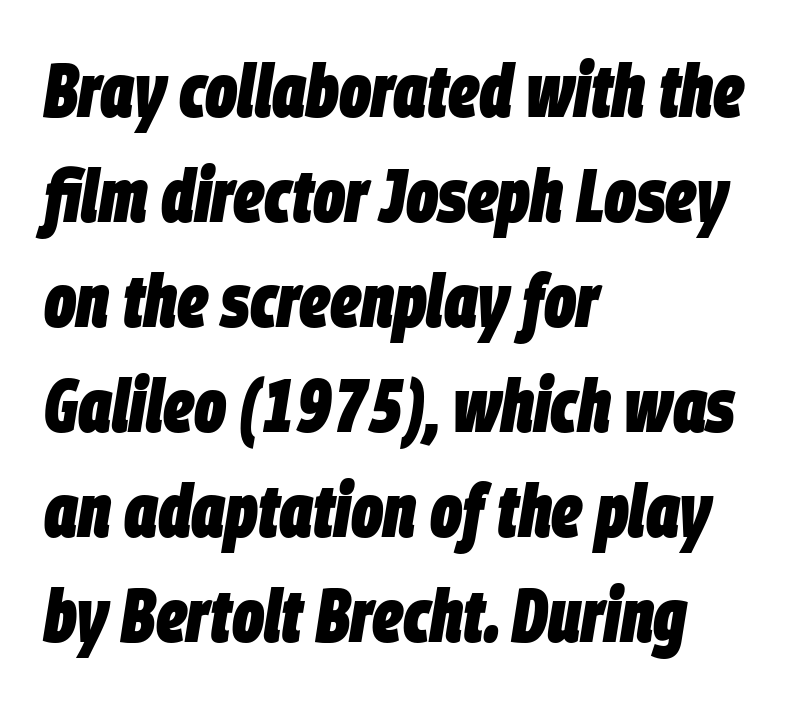
Italic: yes, the glyphs are oblique. The tracking reads as untouched default to a designer's eye. This is heavy type, rendered in bold. Every row of glyphs begins at an identical x-position on the left. Leading: standard.
